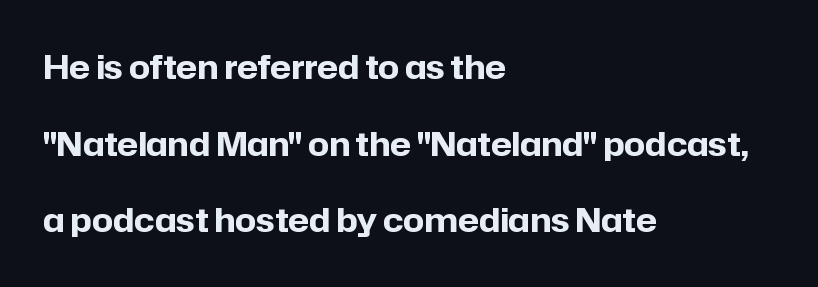
{"serif": "no", "italic": "no", "bold": "yes", "weight": "bold", "width": "normal", "stroke_contrast": "low", "x_height": "medium", "monospaced": "no", "underline": "no", "align": "left", "line_spacing": "loose", "line_spacing_ratio": 2.32, "letter_spacing": "normal", "letter_spacing_em": 0.0, "glyph_px": 33}
